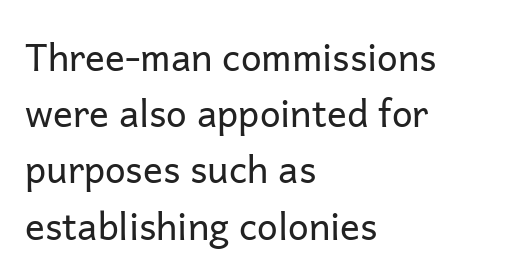
Casual observation: everything's shoved over to the left. A clean baseline with only descenders dipping below it. These lines are rendered in a variable-pitch font. The type is set solid horizontally, with unmodified tracking.
